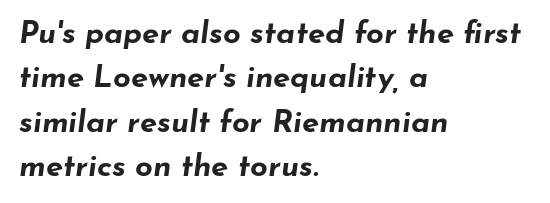
Quick note: italic. The typesetting leans heavy: a genuine bold. Just letters on the line, the space beneath them empty. How would I describe the line gaps? Plain and ordinary. Caption: standard tracking, unaltered.
